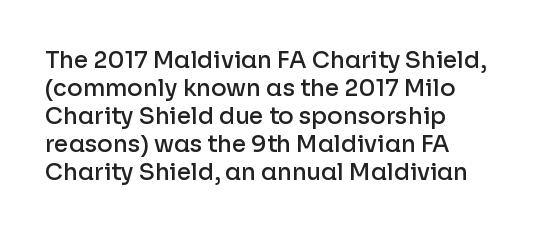
The image shows 23 px text type, upright; set left-aligned, line spacing 1.22x, normal letter spacing, not underlined.
